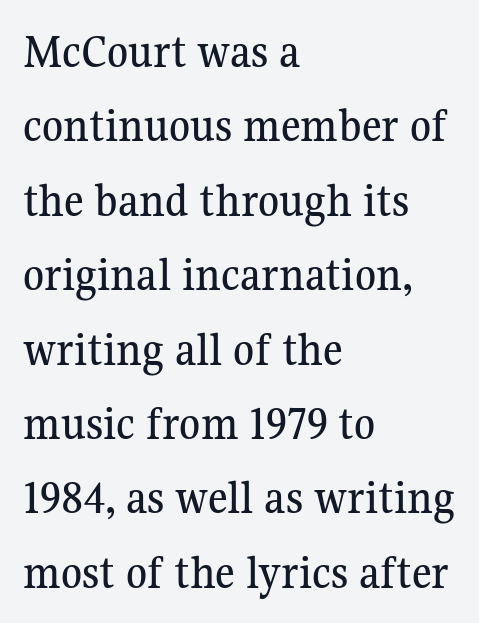
{"serif": "yes", "italic": "no", "width": "normal", "stroke_contrast": "medium", "x_height": "medium", "monospaced": "no", "underline": "no", "align": "left", "line_spacing": "normal", "line_spacing_ratio": 1.55, "letter_spacing": "normal", "letter_spacing_em": 0.0, "glyph_px": 48}
